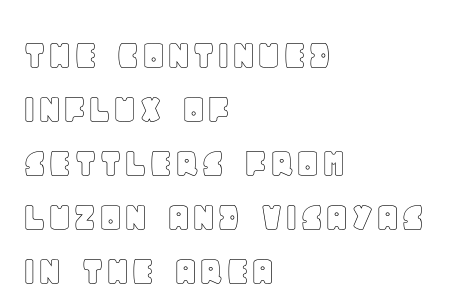
The letterforms sit shoulder to shoulder at normal distance. Spacing verdict: proportional, widths tailored to each character. Designer's note — italics off, roman on. Unmarked baselines from the first word to the last.
